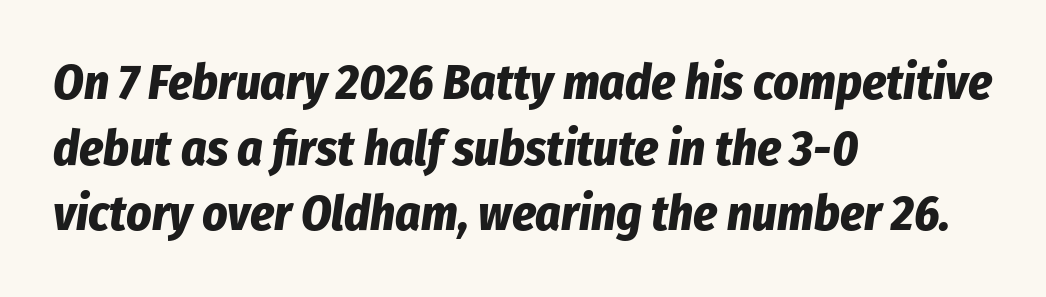
The image shows 49 px bold, condensed type, italic (leaning right); set left-aligned, normal line spacing (1.34x), normal letter spacing, not underlined; low stroke contrast and a medium x-height.
